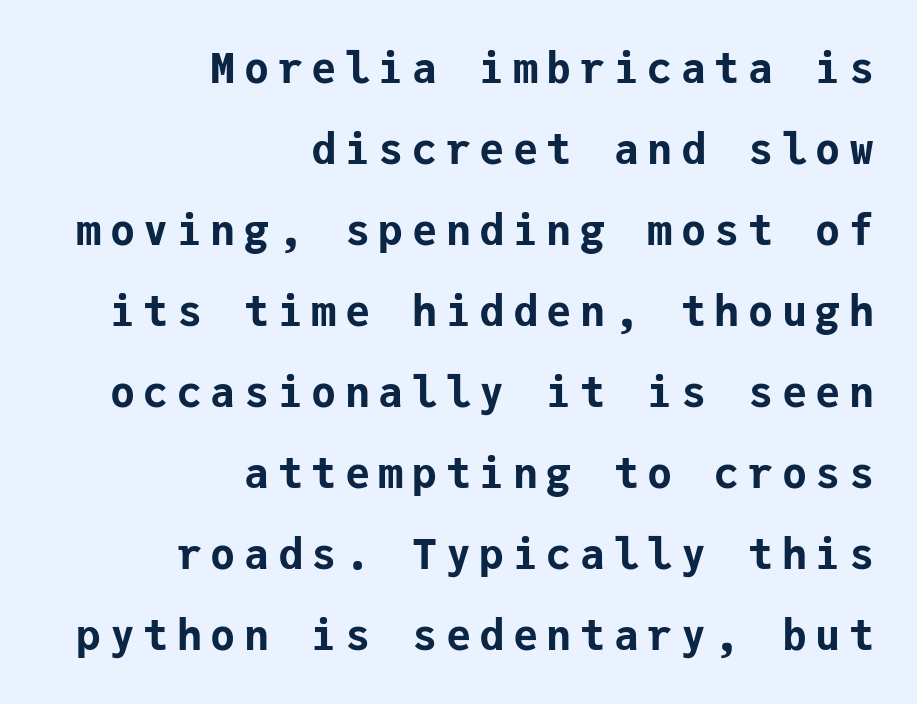
The image shows 42 px bold sans-serif type, upright, monospaced; set right-aligned, loose line spacing (1.93x), unusually wide letter spacing (+0.2 em), not underlined; low stroke contrast and a medium x-height.
